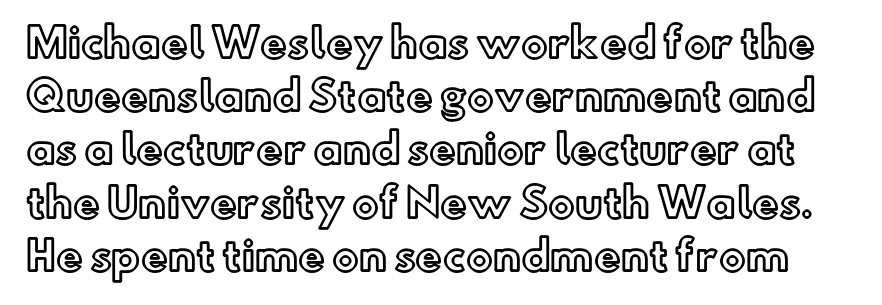
Default kerning and tracking; the words read as compact shapes. Varying glyph widths throughout — classic text-font behaviour. Students, observe: this is what conventionally led text looks like. Bare-footed words on every line.
